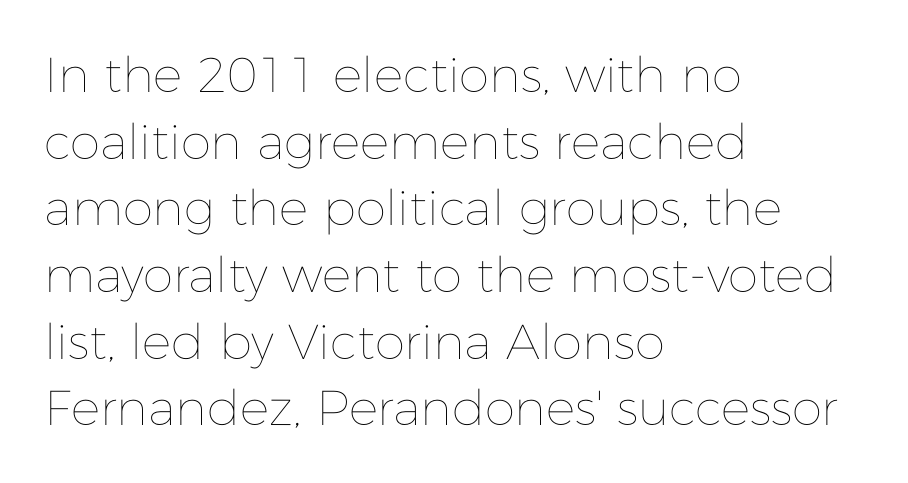
The image shows 49 px thin type, upright; set left-aligned, normal line spacing (1.36x), normal letter spacing, not underlined; low stroke contrast and a medium x-height.
